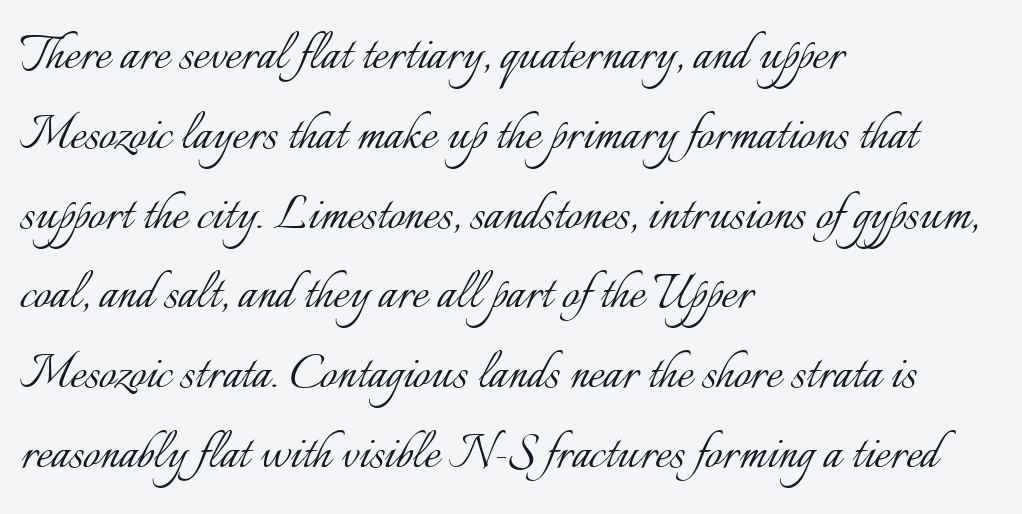
{"bold": "no", "weight": "light", "width": "normal", "stroke_contrast": "low", "x_height": "small", "monospaced": "no", "underline": "no", "align": "left", "line_spacing": "normal", "line_spacing_ratio": 1.33, "letter_spacing": "normal", "letter_spacing_em": 0.0, "glyph_px": 60}
